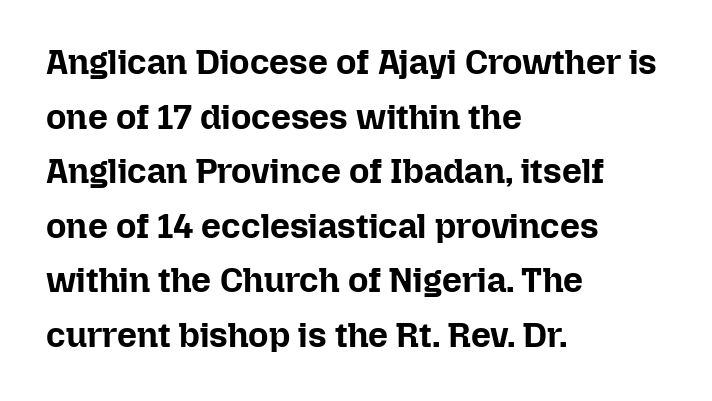
The image shows 35 px bold type, upright; set left-aligned, normal line spacing (1.56x), normal letter spacing, not underlined; low stroke contrast and a medium x-height.
